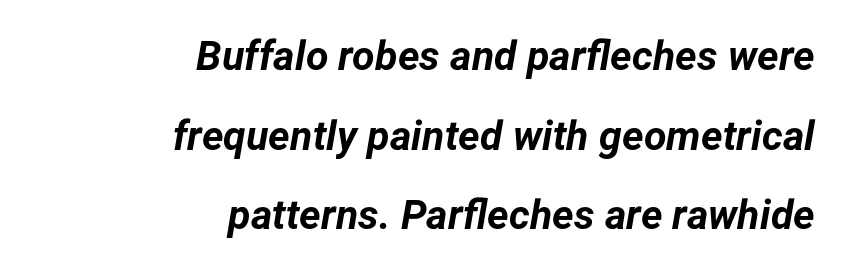
The image shows 41 px bold type, italic (leaning right); set right-aligned, loose line spacing (1.94x), normal letter spacing, not underlined; low stroke contrast and a medium x-height.
